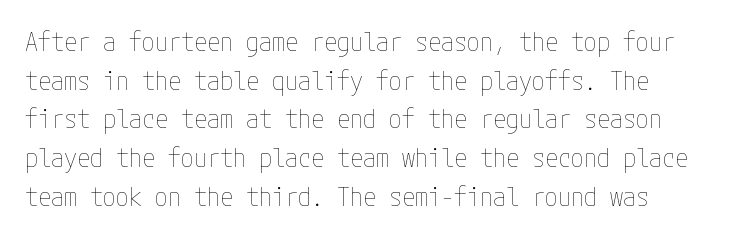
Posture: upright roman. Weight class: somewhere from thin through regular. The space directly below the letters is spotless. The face used here is rendered with its standard letterfit.
